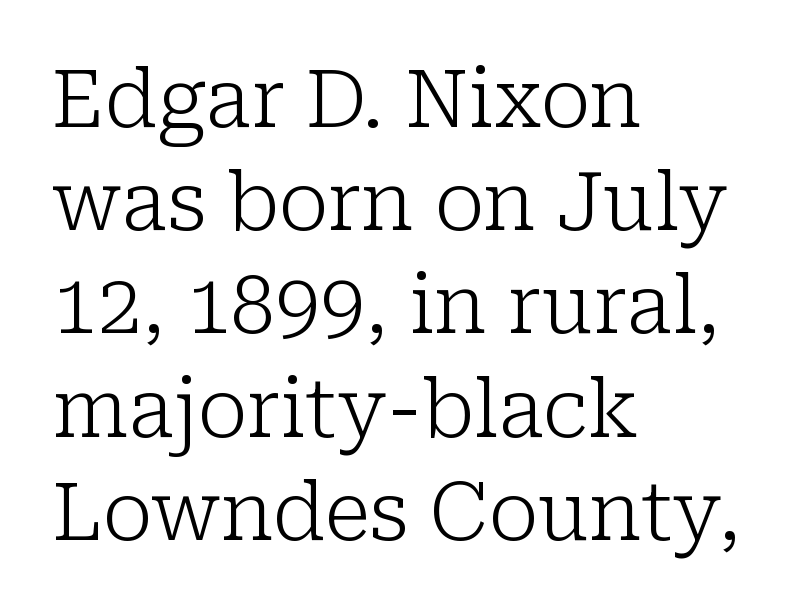
The image shows 80 px light serif type, upright; set left-aligned, normal line spacing (1.29x), normal letter spacing, not underlined; low stroke contrast and a medium x-height.
